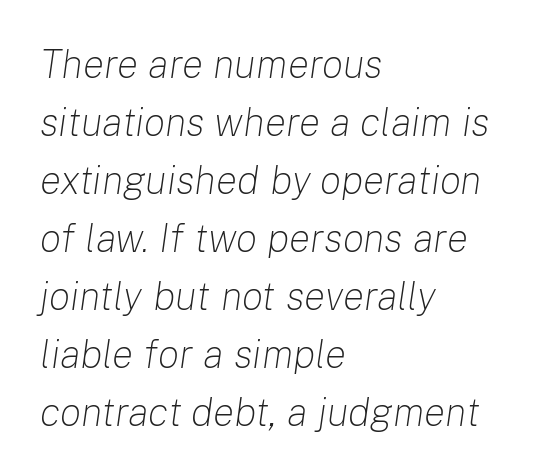
{"italic": "yes", "lean": "right", "slant_degrees": 8, "bold": "no", "weight": "light", "width": "normal", "stroke_contrast": "low", "x_height": "medium", "monospaced": "no", "underline": "no", "align": "left", "line_spacing": "normal", "line_spacing_ratio": 1.45, "letter_spacing": "normal", "letter_spacing_em": 0.0, "glyph_px": 40}
